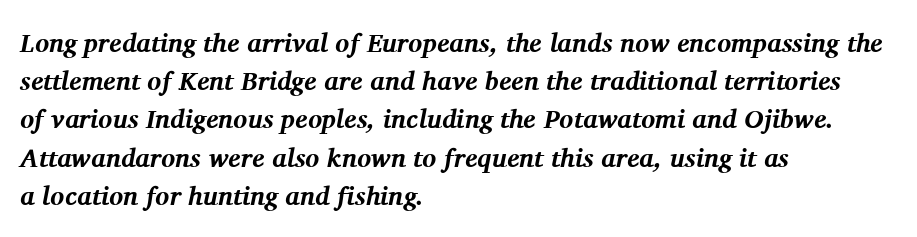
A typesetter would call this zero additional tracking. Pretty heavy lettering here — definitely bold. The area under the type is left untouched. These lines were composed using italics. Is the block centered? No — it sits flush against the left margin. Regarding leading, the lines here are spaced in the standard way.
